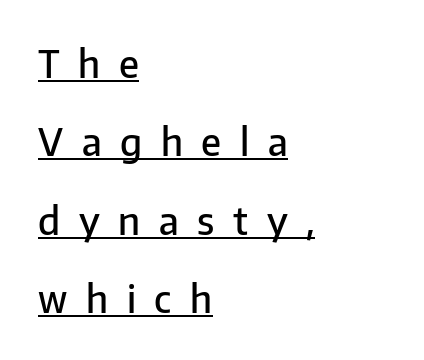
Q: Is the text bold? A: Semi-bold.
Q: Is the text italic (slanted)? A: No, it is upright.
Q: Is the typeface a serif or a sans-serif typeface? A: Sans-serif.
Q: Is the text underlined? A: Yes.
Q: How is the paragraph aligned? A: Left-aligned.
Q: Is the spacing between letters normal or unusually wide? A: Unusually wide.
Q: Is the spacing between lines tight, normal or loose? A: Loose.
Q: Width (condensed, normal, or wide)? A: Normal.
Q: Stroke contrast? A: Low.
Q: x-height? A: Medium.
Q: Monospaced? A: No.
